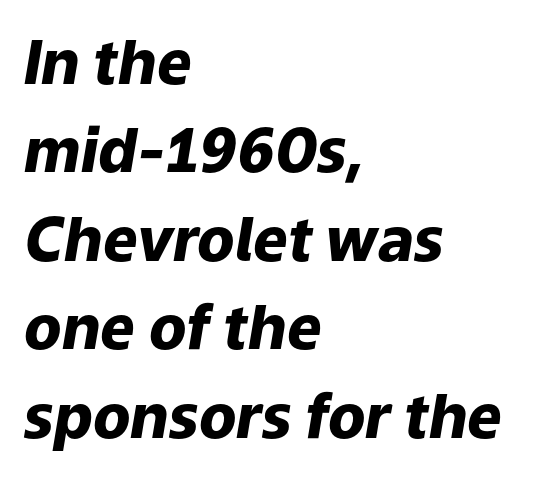
The image shows 61 px heavy type, italic (leaning right); set left-aligned, normal line spacing (1.45x), normal letter spacing, not underlined; low stroke contrast and a medium x-height.
